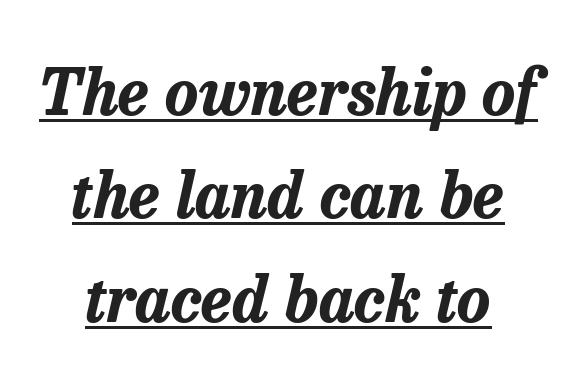
You could not count columns in this text — the font is proportionally spaced. Leading: standard. The line texture is even and compact thanks to regular tracking. Posture: slanted. Like a heading marked for emphasis, these lines bear an underscore.
